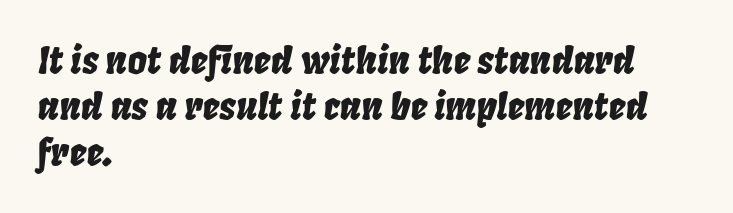
Looking at the ascenders, they clearly lean. Bare-footed words on every line. The type is set solid horizontally, with unmodified tracking. Notice how the passage keeps a crisp vertical edge on the left only. The passage shown is typed in a proportional face where columns would drift.
